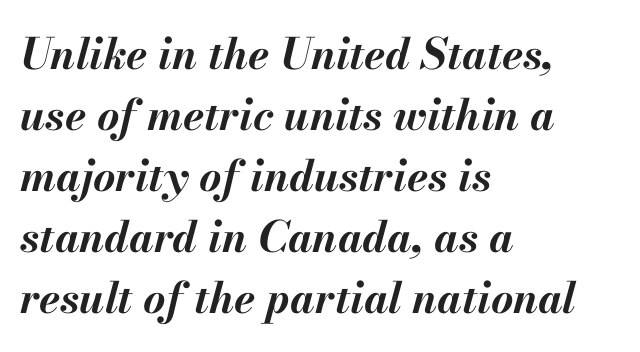
{"italic": "yes", "lean": "right", "slant_degrees": 13, "bold": "yes", "weight": "bold", "width": "normal", "stroke_contrast": "medium", "x_height": "small", "monospaced": "no", "underline": "no", "align": "left", "line_spacing": "normal", "line_spacing_ratio": 1.42, "letter_spacing": "normal", "letter_spacing_em": 0.0, "glyph_px": 43}
